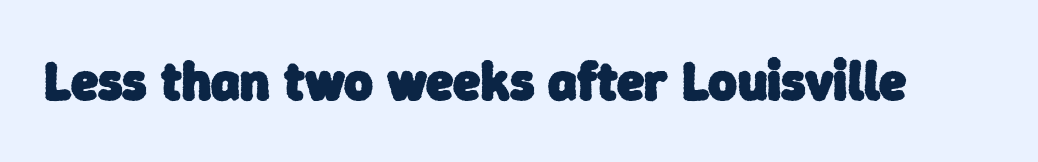
Check the space under the baseline: it is left empty. Plenty of ink on the page — the face is bold. Stroke terminals: plain, sans-serif. Proportional: the letters do not fall into vertical columns. Tracking here is standard; glyphs follow each other at the usual distance.
